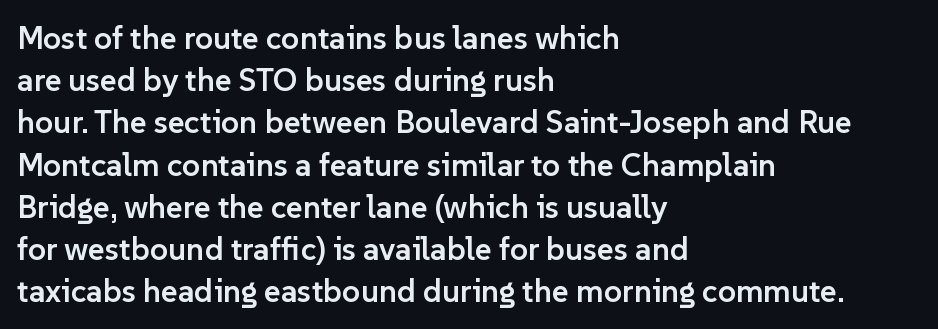
{"serif": "no", "italic": "no", "bold": "semi", "weight": "semibold", "width": "normal", "stroke_contrast": "low", "x_height": "medium", "monospaced": "no", "underline": "no", "align": "left", "line_spacing": "normal", "line_spacing_ratio": 1.32, "letter_spacing": "normal", "letter_spacing_em": 0.0, "glyph_px": 32}
